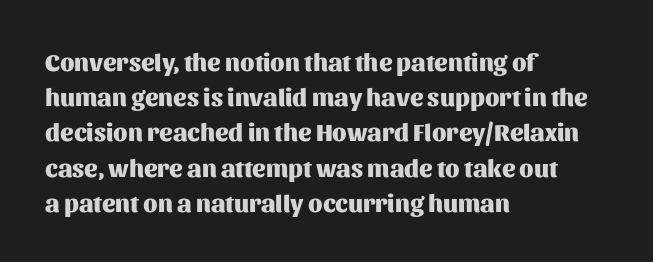
Here the glyphs are tracked normally, forming tight word shapes. Posture: upright roman. Plain, unruled lines of type. Leading matches the norm, producing a regular column.
